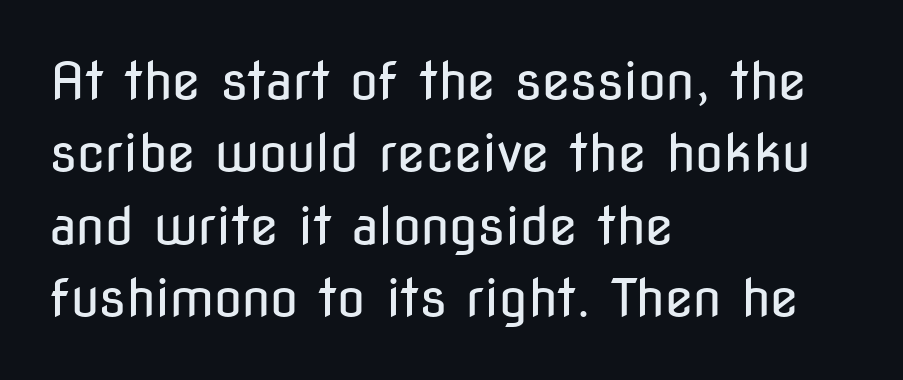
The letters advance in unequal steps, a hallmark of proportional type. These lines are composed in type without serifs. It's the straight-up-and-down kind of type. Does the leading feel generous? No, just average. The passage shown is not underscored anywhere. Students, note that the glyphs here touch the page at normal intervals.
